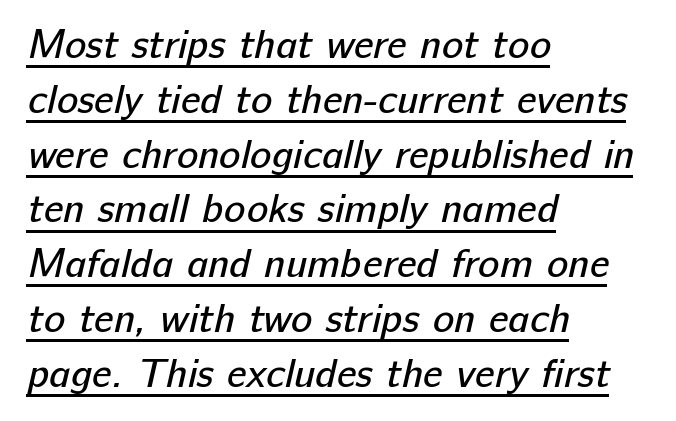
The face used here is a sans, in the tradition of grotesques and geometrics. A rule runs beneath these lines of type. This rendering leaves character spacing at its baseline value. Honestly, the row spacing looks completely unremarkable. The letters advance in unequal steps, a hallmark of proportional type.
